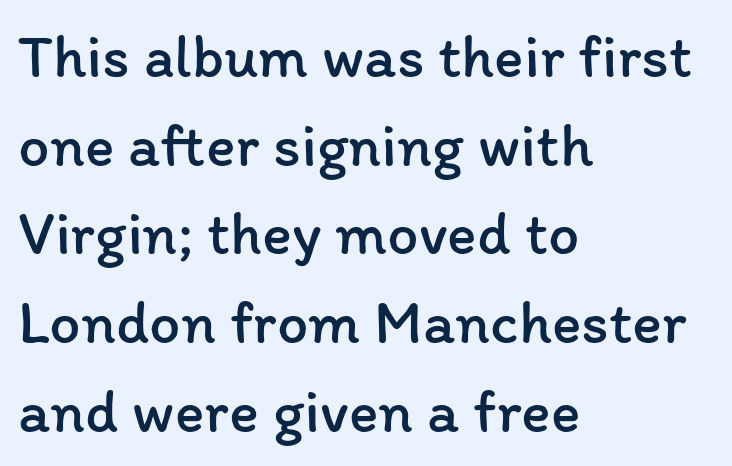
{"italic": "no", "bold": "no", "weight": "regular", "width": "normal", "stroke_contrast": "low", "x_height": "medium", "monospaced": "no", "underline": "no", "align": "left", "line_spacing": "normal", "line_spacing_ratio": 1.43, "letter_spacing": "normal", "letter_spacing_em": 0.0, "glyph_px": 62}
